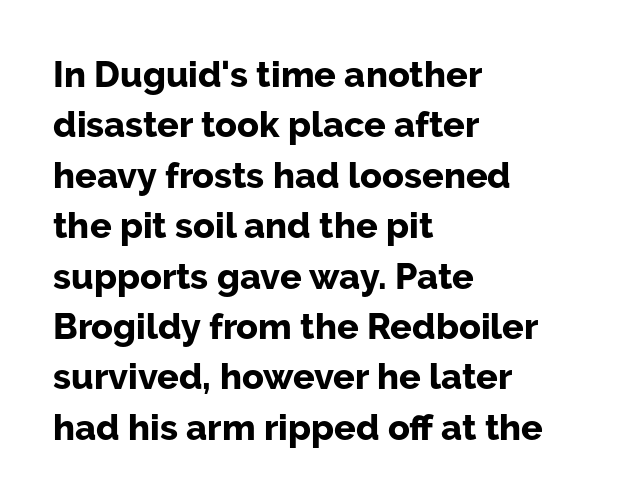
This sample uses plain, unmodified letter spacing. Spacing verdict: proportional, widths tailored to each character. Regarding leading, the lines here are spaced in the standard way. The string is rendered with underlining switched off. A dark, heavy texture on the line: the type is bold.
